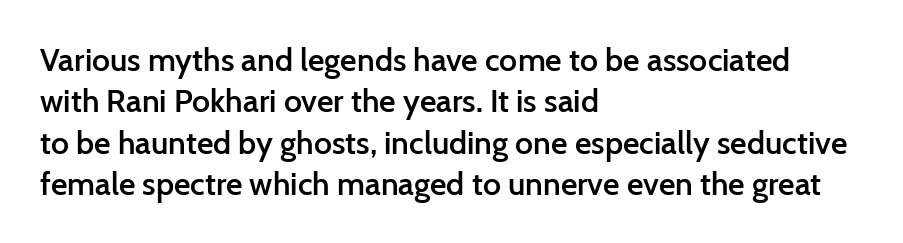
Descenders are the only things crossing below the line. Look at the tracking — it's just the regular setting, nothing added. Normally led — the rows are evenly, conventionally spaced. If you drew a ruler down the left edge, every line would touch it. The text was rendered using a sans face with plain stroke endings.
